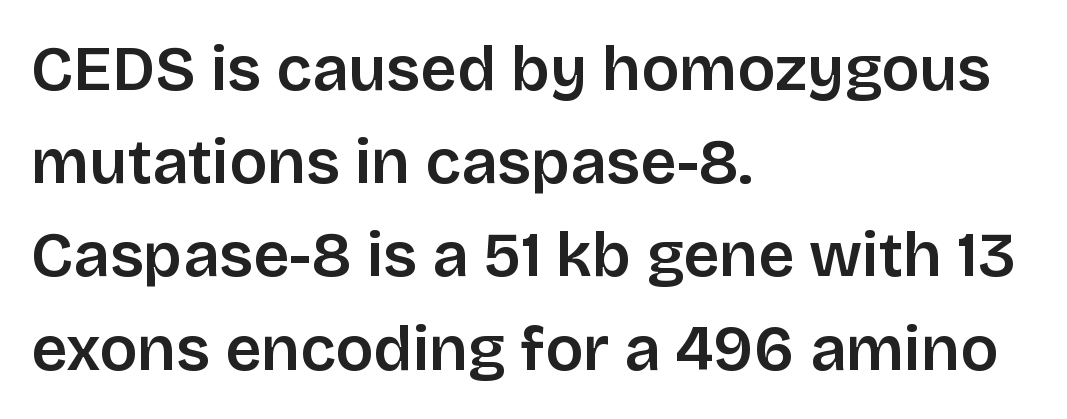
Q: Is the text italic (slanted)? A: No, it is upright.
Q: Is the typeface a serif or a sans-serif typeface? A: Sans-serif.
Q: Is the text underlined? A: No.
Q: How is the paragraph aligned? A: Left-aligned.
Q: Is the spacing between letters normal or unusually wide? A: Normal.
Q: Is the spacing between lines tight, normal or loose? A: Normal.
Q: Width (condensed, normal, or wide)? A: Normal.
Q: Stroke contrast? A: Low.
Q: x-height? A: Large.
Q: Monospaced? A: No.
